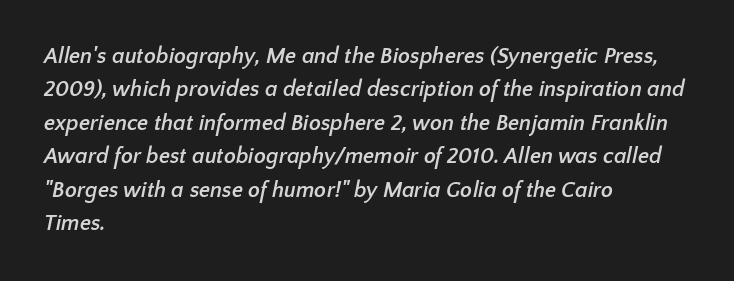
Caption: multi-line text, flush left, ragged right. A clean baseline with only descenders dipping below it. Inter-character spacing is left at the font's built-in metrics. Set as a true bold cut, around the 700 mark. The designer left line spacing at the default.
